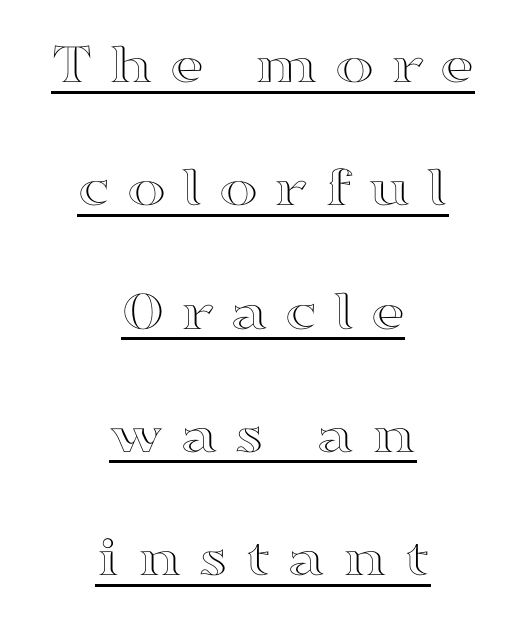
The image shows 59 px wide type, upright; set centered, loose line spacing (2.09x), unusually wide letter spacing (+0.27 em), underlined; a medium x-height.
